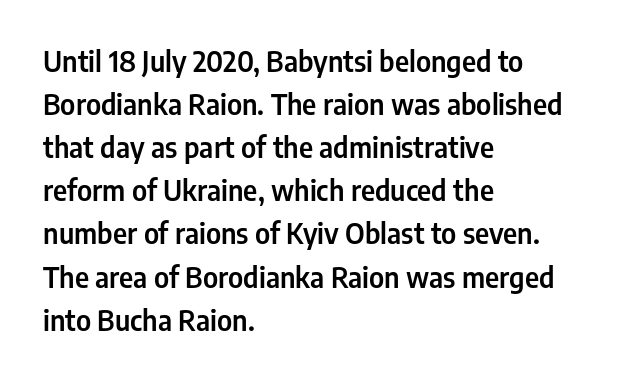
{"serif": "no", "italic": "no", "width": "condensed", "stroke_contrast": "low", "x_height": "medium", "monospaced": "no", "underline": "no", "align": "left", "line_spacing": "normal", "line_spacing_ratio": 1.54, "letter_spacing": "normal", "letter_spacing_em": 0.0, "glyph_px": 28}
